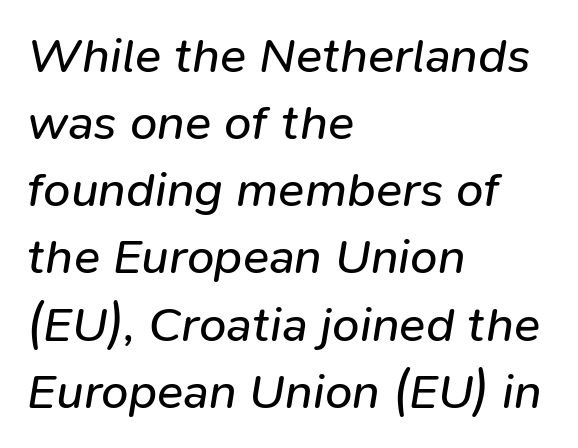
{"italic": "yes", "lean": "right", "slant_degrees": 9, "bold": "no", "weight": "regular", "width": "normal", "stroke_contrast": "low", "x_height": "medium", "monospaced": "no", "underline": "no", "align": "left", "line_spacing": "normal", "line_spacing_ratio": 1.37, "letter_spacing": "normal", "letter_spacing_em": 0.0, "glyph_px": 49}
